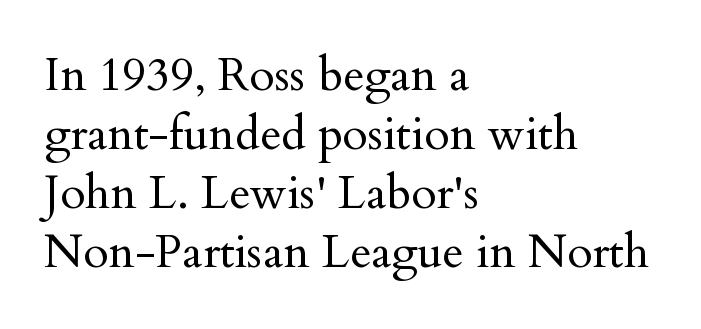
The image shows 46 px regular-weight serif type, upright; set left-aligned, normal line spacing (1.28x), normal letter spacing, not underlined; medium stroke contrast and a small x-height.
